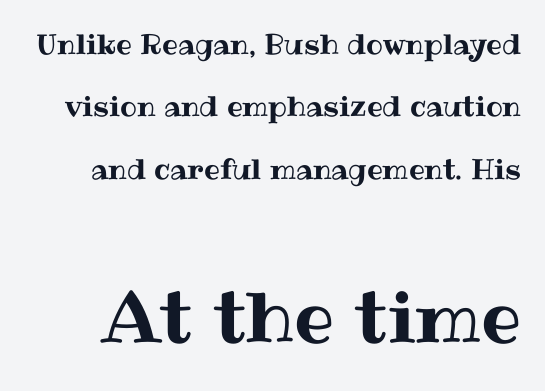
Character widths vary here, with narrow letters taking less room than wide ones. Does the leading feel generous? Absolutely, it's lavish. No word sits above an underline. You could call the tracking neutral — neither tight nor loose. Posture: upright roman. A student would notice the bottom passage is typeset larger than what precedes it.
